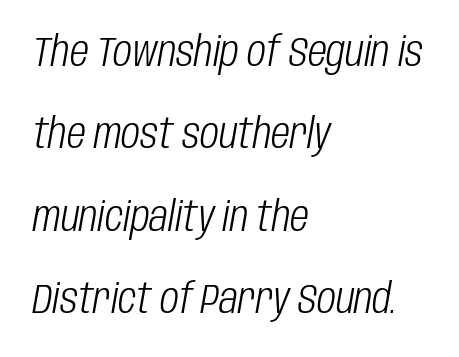
{"italic": "yes", "lean": "right", "slant_degrees": 10, "bold": "no", "weight": "light", "width": "condensed", "stroke_contrast": "low", "x_height": "large", "monospaced": "no", "underline": "no", "align": "left", "line_spacing": "loose", "line_spacing_ratio": 2.01, "letter_spacing": "normal", "letter_spacing_em": 0.0, "glyph_px": 41}
